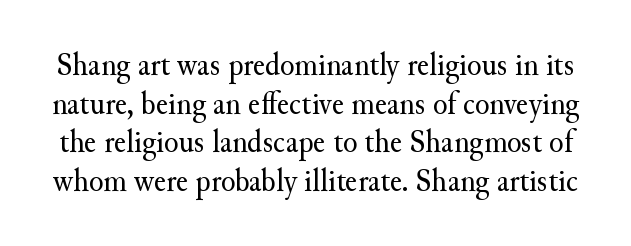
The image shows 33 px regular-weight serif type, upright; set line spacing 1.17x, normal letter spacing, not underlined; medium stroke contrast and a small x-height.
